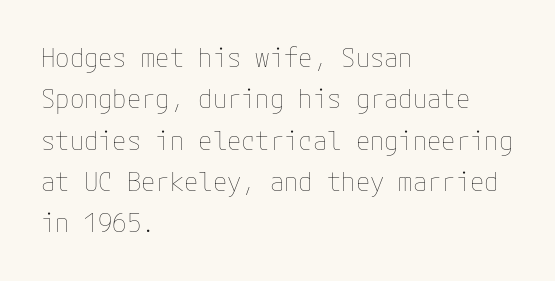
The image shows 26 px text type, upright; set left-aligned, normal line spacing (1.59x), normal letter spacing, not underlined.
